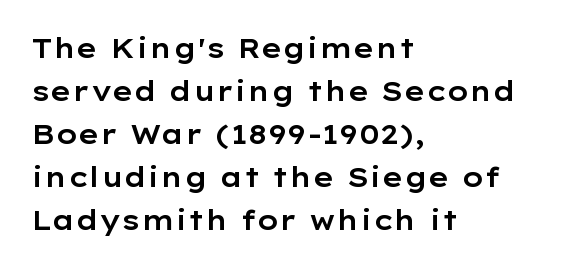
{"italic": "no", "underline": "no", "align": "left", "line_spacing": "normal", "line_spacing_ratio": 1.59, "letter_spacing": "normal", "letter_spacing_em": 0.0, "glyph_px": 27}
